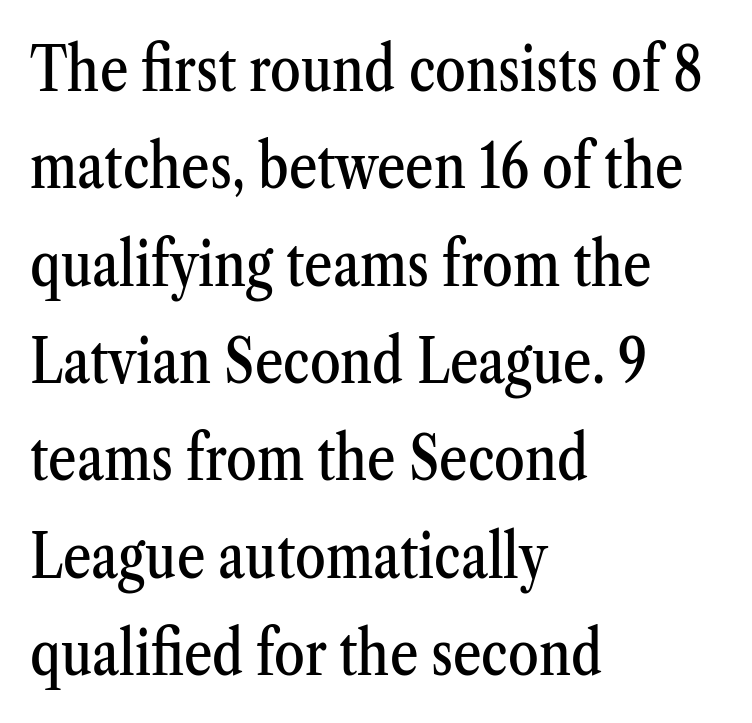
Old-style or modern, the face here clearly has serifs. Descender tails drop into unmarked territory. The passage is arranged the way most books set body copy — flush left. Tracking value appears to be zero — textbook default spacing. The vertical gap from one line to the next is medium. The lettering holds an erect, upright posture throughout.
